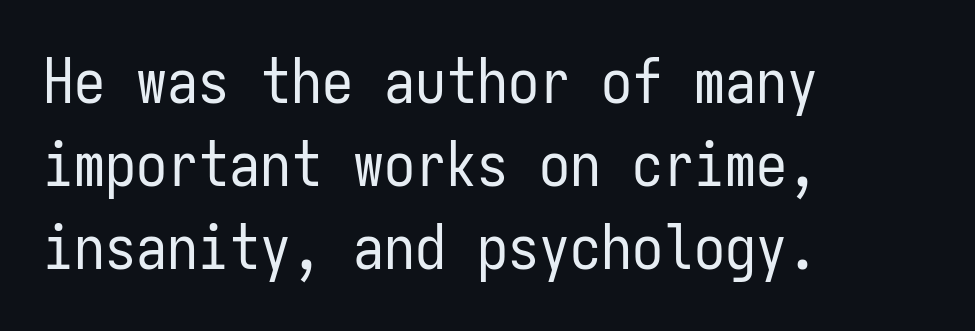
Q: Is the text bold? A: No.
Q: Is the text italic (slanted)? A: No, it is upright.
Q: Is the typeface a serif or a sans-serif typeface? A: Sans-serif.
Q: Is the text underlined? A: No.
Q: How is the paragraph aligned? A: Left-aligned.
Q: Is the spacing between letters normal or unusually wide? A: Normal.
Q: Is the spacing between lines tight, normal or loose? A: Normal.
Q: Width (condensed, normal, or wide)? A: Condensed.
Q: Stroke contrast? A: Low.
Q: x-height? A: Medium.
Q: Monospaced? A: Yes.
